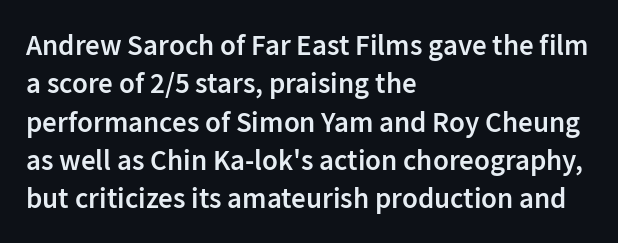
Q: Is the text bold? A: Semi-bold.
Q: Is the text italic (slanted)? A: No, it is upright.
Q: Is the typeface a serif or a sans-serif typeface? A: Sans-serif.
Q: Is the text underlined? A: No.
Q: How is the paragraph aligned? A: Left-aligned.
Q: Is the spacing between letters normal or unusually wide? A: Normal.
Q: Is the spacing between lines tight, normal or loose? A: Normal.
Q: Width (condensed, normal, or wide)? A: Normal.
Q: Stroke contrast? A: Low.
Q: x-height? A: Medium.
Q: Monospaced? A: No.
